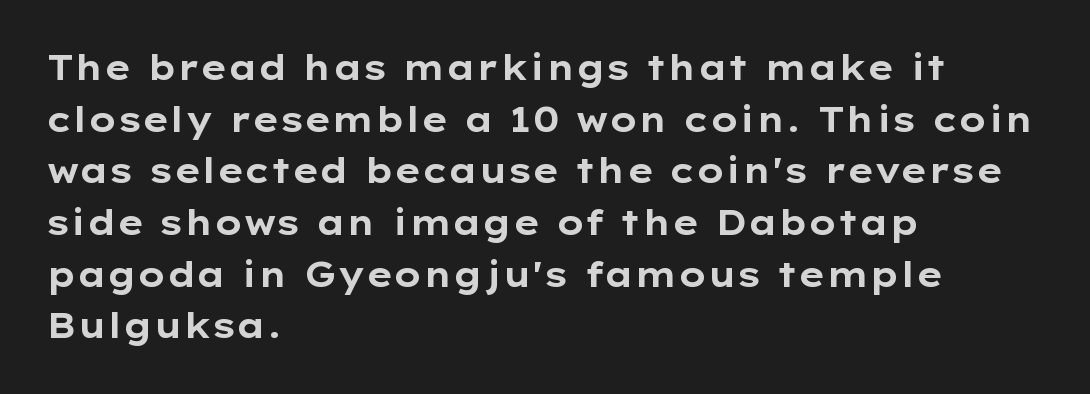
{"serif": "no", "italic": "no", "bold": "yes", "weight": "bold", "width": "wide", "stroke_contrast": "low", "x_height": "medium", "monospaced": "no", "underline": "no", "align": "left", "line_spacing": "normal", "line_spacing_ratio": 1.52, "letter_spacing": "normal", "letter_spacing_em": 0.0, "glyph_px": 34}
